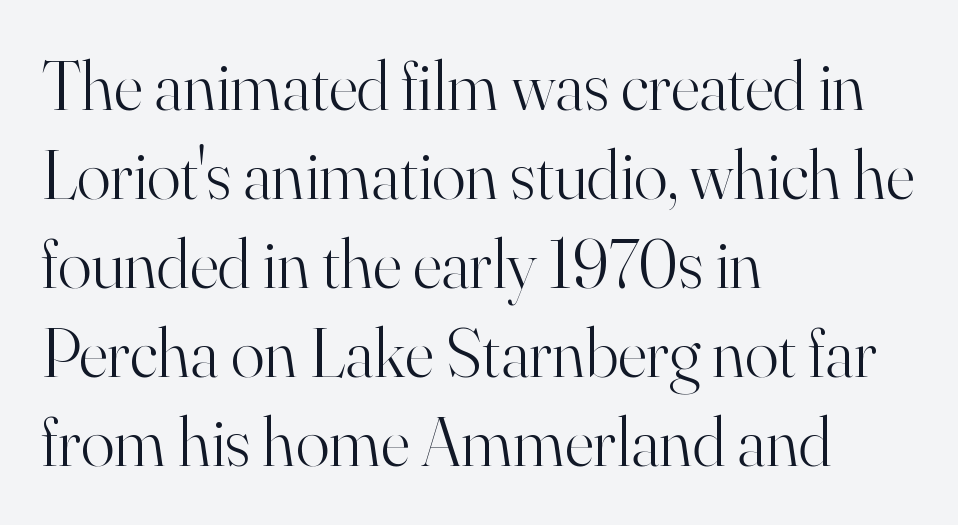
The image shows 70 px light serif type, upright; set left-aligned, normal line spacing (1.27x), normal letter spacing, not underlined; high stroke contrast and a small x-height.
